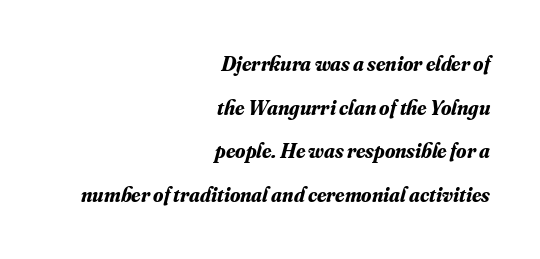
Here the glyphs are tracked normally, forming tight word shapes. Notice how the stems are inclined rather than vertical — that's the hallmark of italics. Pretty heavy lettering here — definitely bold. In terms of leading, this rendering errs on the spacious side. The paragraph shown leans on its right margin.
